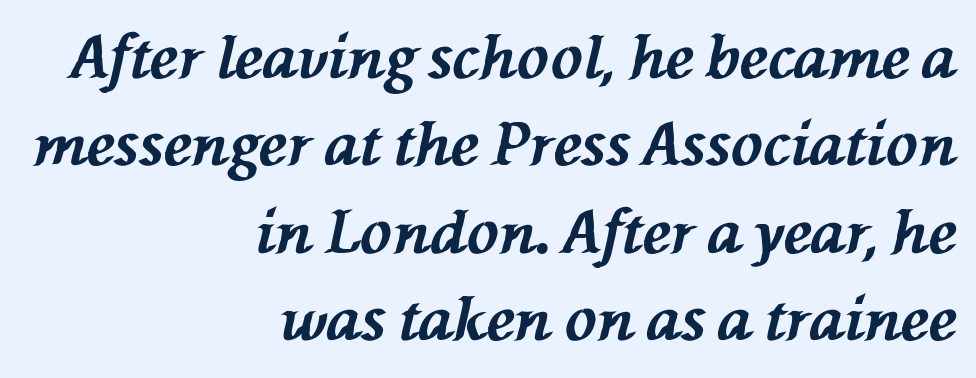
The face used here has a pronounced slope to its letters. Is this a fixed-width face? No — the glyphs have proportional, varying widths. Stroke thickness is high; the sample reads as a true bold. Between one letter and the next there's only the usual sliver of space.
